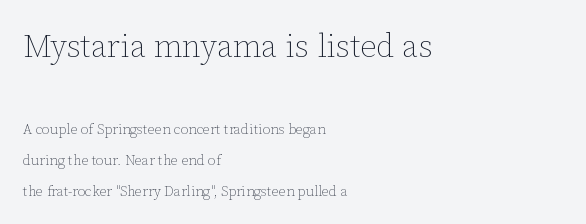
Visually the block forms a straight wall on the left and a jagged coastline on the right. Students, observe: this is what heavily led, spacious text looks like. Is the letter spacing exaggerated? No — it looks like the ordinary default. These glyphs show unthickened strokes, regular width or finer. Here the first block reads like a headline and the second like body copy.
